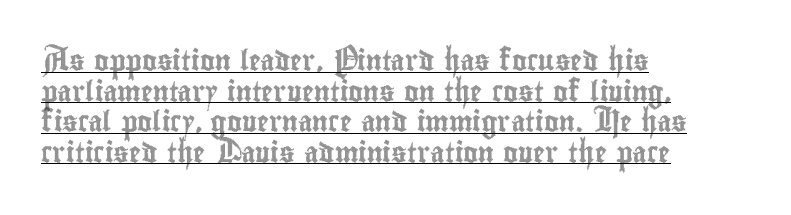
Q: Is the text italic (slanted)? A: No, it is upright.
Q: Is the text underlined? A: Yes.
Q: How is the paragraph aligned? A: Left-aligned.
Q: Is the spacing between letters normal or unusually wide? A: Normal.
Q: Is the spacing between lines tight, normal or loose? A: Normal.
